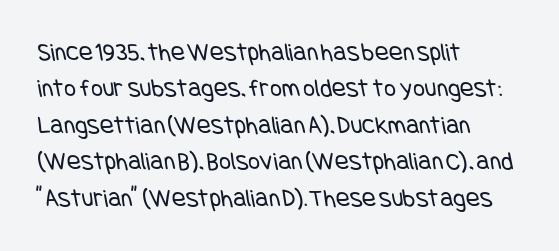
The image shows 26 px text type; set left-aligned, normal line spacing (1.4x), normal letter spacing, not underlined.
